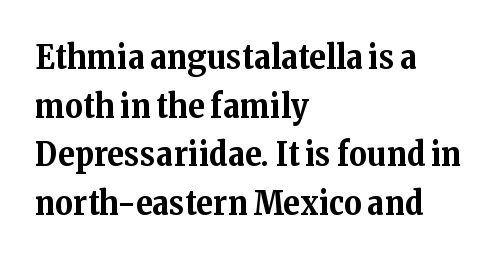
The image shows 34 px bold serif type, upright; set left-aligned, normal line spacing (1.43x), normal letter spacing, not underlined; medium stroke contrast and a medium x-height.
